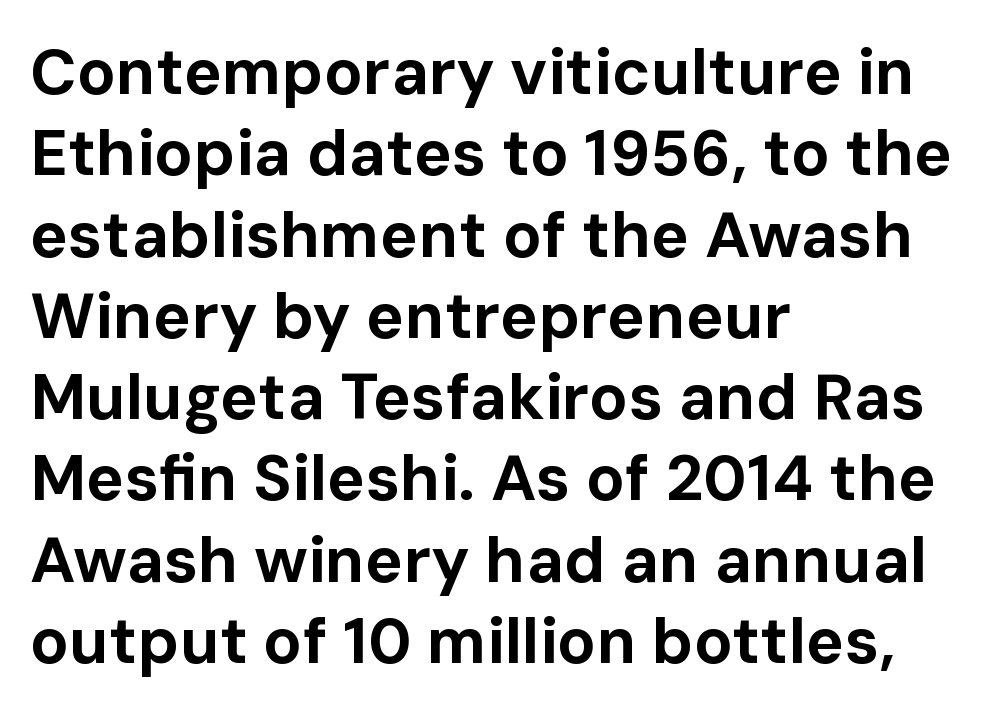
{"serif": "no", "italic": "no", "bold": "yes", "weight": "bold", "width": "normal", "stroke_contrast": "low", "x_height": "medium", "monospaced": "no", "underline": "no", "align": "left", "line_spacing": "normal", "line_spacing_ratio": 1.27, "letter_spacing": "normal", "letter_spacing_em": 0.0, "glyph_px": 64}
